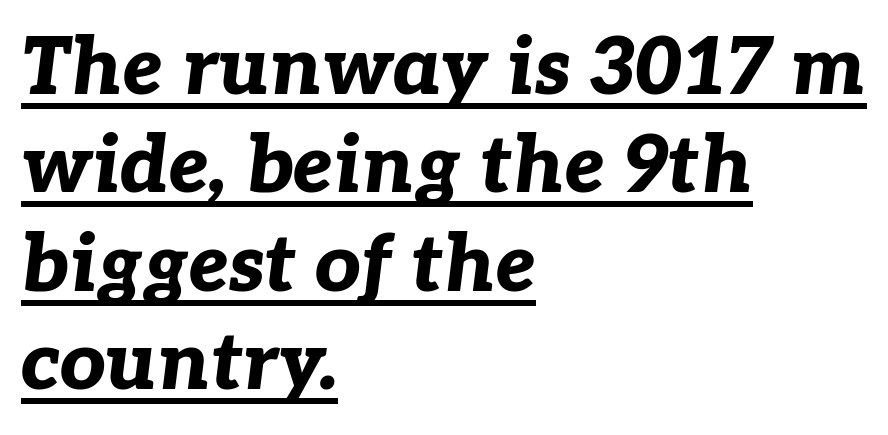
The passage shown has conventional tracking throughout. The paragraph has a hard left edge and a soft right edge. The rendering uses the underline text-decoration. The letters advance in unequal steps, a hallmark of proportional type. A full-strength bold gives these letters their thick strokes. The font's italic variant was chosen for this text.
